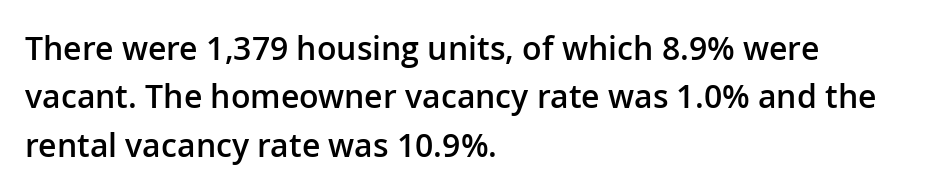
The ragged edge is on the right, which tells us the setting is flush left. Any mark beneath the type? The region is blank. Caption: standard tracking, unaltered. Ordinary non-slanted type is in use. Is this a fixed-width face? No — the glyphs have proportional, varying widths.
